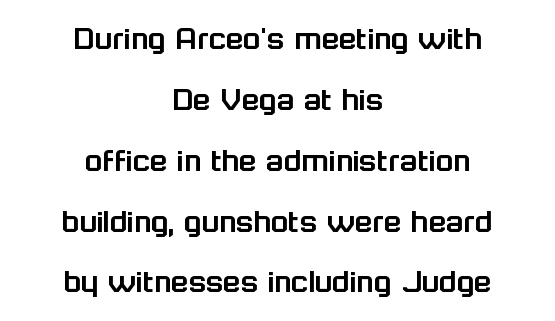
{"serif": "no", "italic": "no", "width": "normal", "stroke_contrast": "low", "x_height": "medium", "monospaced": "no", "underline": "no", "align": "center", "line_spacing": "normal", "line_spacing_ratio": 1.69, "letter_spacing": "normal", "letter_spacing_em": 0.0, "glyph_px": 36}
